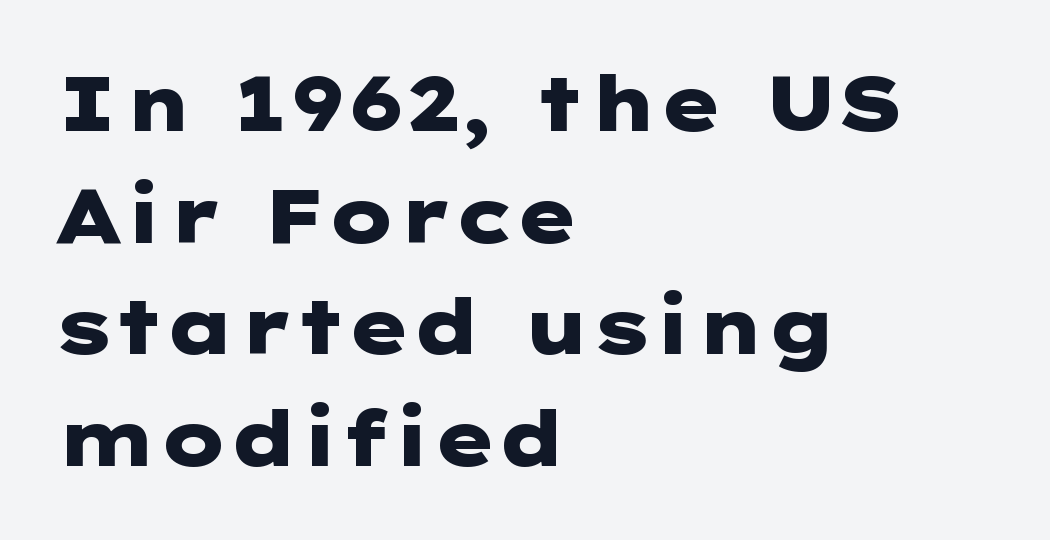
{"serif": "no", "italic": "no", "bold": "yes", "weight": "heavy", "width": "wide", "stroke_contrast": "low", "x_height": "medium", "underline": "no", "align": "left", "line_spacing": "normal", "line_spacing_ratio": 1.45, "letter_spacing": "normal", "letter_spacing_em": 0.0, "glyph_px": 77}
